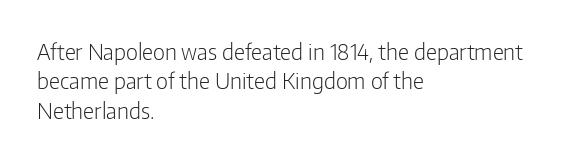
Q: Is the text bold? A: No.
Q: Is the text italic (slanted)? A: No, it is upright.
Q: Is the text underlined? A: No.
Q: How is the paragraph aligned? A: Left-aligned.
Q: Is the spacing between letters normal or unusually wide? A: Normal.
Q: Is the spacing between lines tight, normal or loose? A: Normal.
